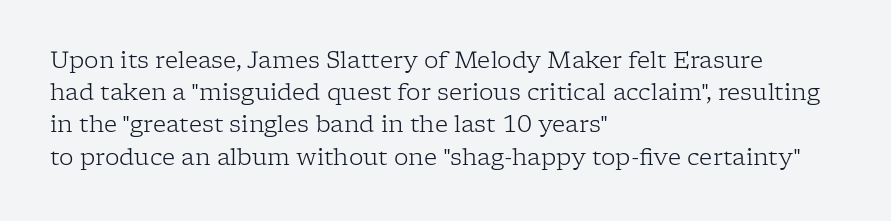
{"italic": "no", "bold": "no", "underline": "no", "align": "left", "line_spacing": "normal", "line_spacing_ratio": 1.4, "letter_spacing": "normal", "letter_spacing_em": 0.0, "glyph_px": 23}
